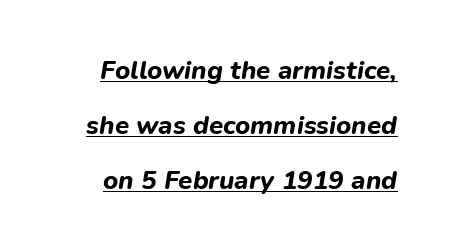
Q: Is the text bold? A: Yes.
Q: Is the text italic (slanted)? A: Yes, it leans right by about 9 degrees.
Q: Is the text underlined? A: Yes.
Q: Is the spacing between letters normal or unusually wide? A: Normal.
Q: Is the spacing between lines tight, normal or loose? A: Loose.
